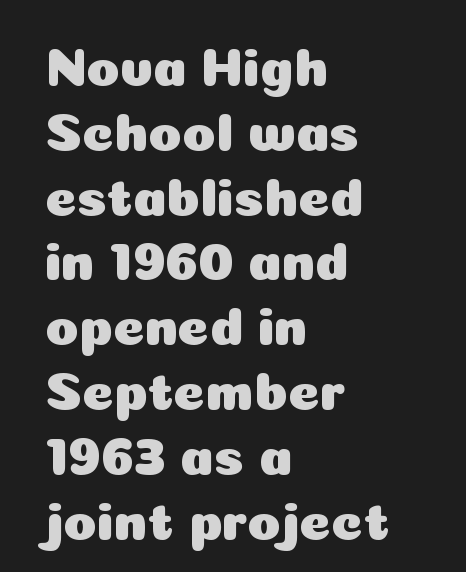
The passage shown is typed in a proportional face where columns would drift. Alignment: flush left. Observe the ordinary spacing: letters are neighbours, not strangers. A roman cut, with each character standing at attention. No feet cap the strokes, marking this as sans-serif type.
